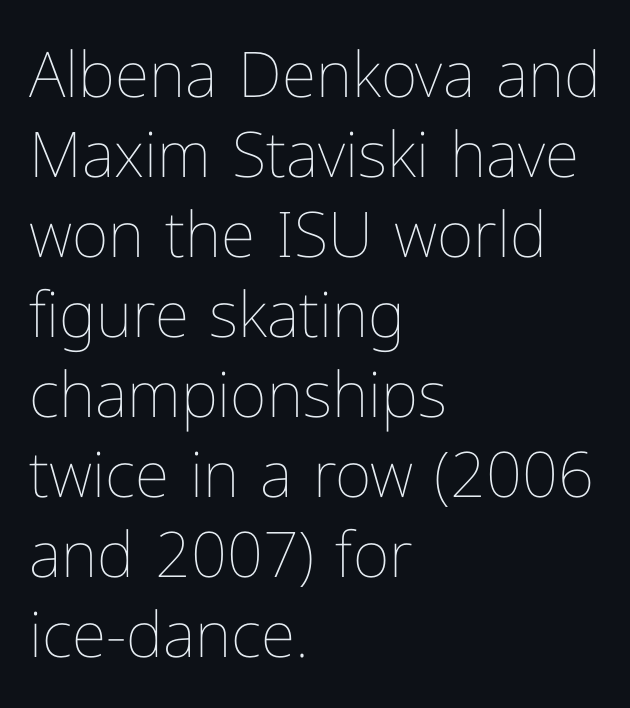
Q: Is the text bold? A: No.
Q: Is the text italic (slanted)? A: No, it is upright.
Q: Is the text underlined? A: No.
Q: How is the paragraph aligned? A: Left-aligned.
Q: Is the spacing between letters normal or unusually wide? A: Normal.
Q: Is the spacing between lines tight, normal or loose? A: Normal.
Q: Width (condensed, normal, or wide)? A: Normal.
Q: Stroke contrast? A: Low.
Q: x-height? A: Medium.
Q: Monospaced? A: No.
